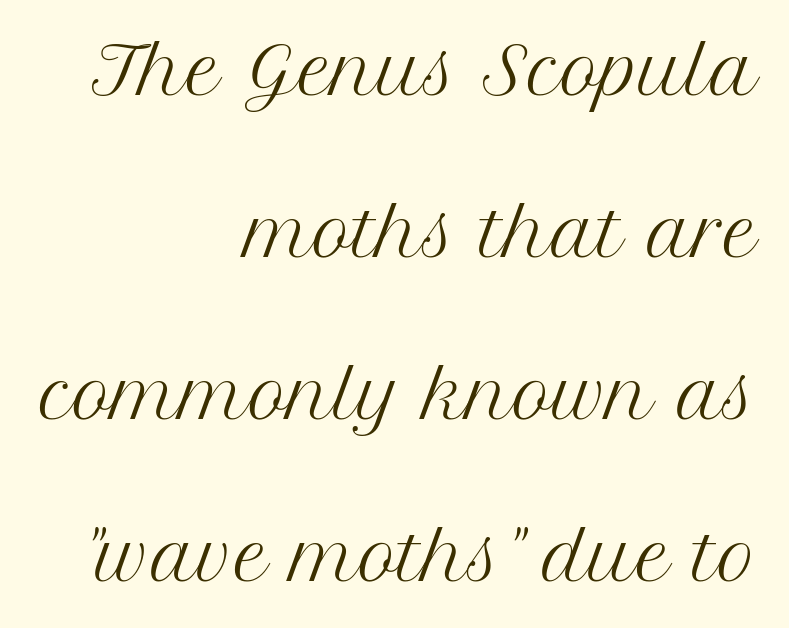
Decoration check: the copy has no underline. This rendering uses right alignment, leaving the left contour irregular. Caption: standard tracking, unaltered.
